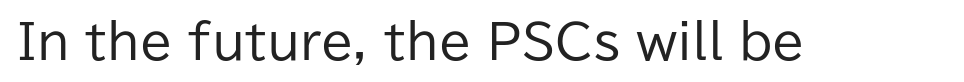
Q: Is the text bold? A: No.
Q: Is the text italic (slanted)? A: No, it is upright.
Q: Is the typeface a serif or a sans-serif typeface? A: Sans-serif.
Q: Is the text underlined? A: No.
Q: Is the spacing between letters normal or unusually wide? A: Normal.
Q: Width (condensed, normal, or wide)? A: Normal.
Q: Stroke contrast? A: Low.
Q: x-height? A: Medium.
Q: Monospaced? A: No.
